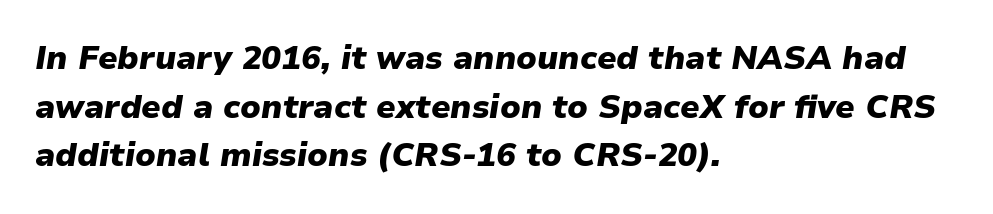
Q: Is the text bold? A: Yes.
Q: Is the text italic (slanted)? A: Yes, it leans right by about 9 degrees.
Q: Is the text underlined? A: No.
Q: How is the paragraph aligned? A: Left-aligned.
Q: Is the spacing between letters normal or unusually wide? A: Normal.
Q: Is the spacing between lines tight, normal or loose? A: Normal.
Q: Width (condensed, normal, or wide)? A: Normal.
Q: Stroke contrast? A: Low.
Q: x-height? A: Medium.
Q: Monospaced? A: No.
